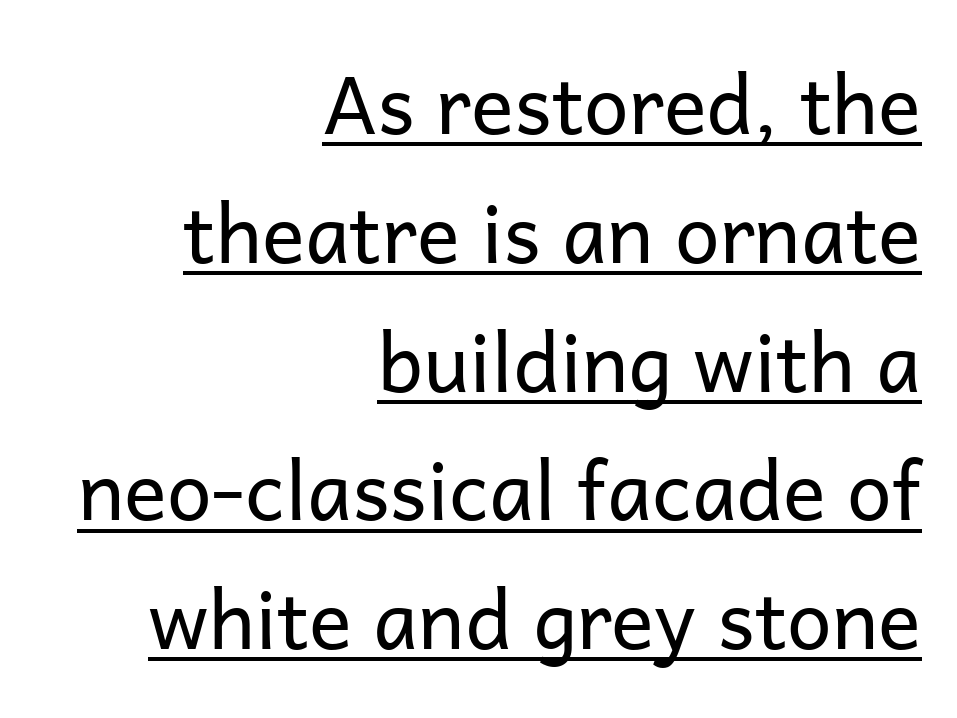
Q: Is the text bold? A: No.
Q: Is the text italic (slanted)? A: No, it is upright.
Q: Is the typeface a serif or a sans-serif typeface? A: Sans-serif.
Q: Is the text underlined? A: Yes.
Q: How is the paragraph aligned? A: Right-aligned.
Q: Is the spacing between letters normal or unusually wide? A: Normal.
Q: Is the spacing between lines tight, normal or loose? A: Normal.
Q: Width (condensed, normal, or wide)? A: Normal.
Q: Stroke contrast? A: Low.
Q: x-height? A: Medium.
Q: Monospaced? A: No.
